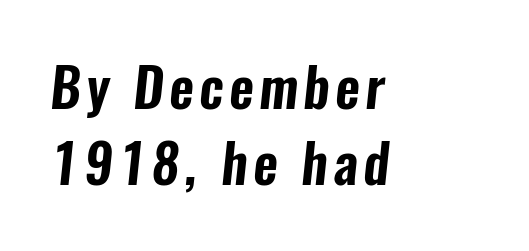
Q: Is the typeface a serif or a sans-serif typeface? A: Sans-serif.
Q: Is the text underlined? A: No.
Q: How is the paragraph aligned? A: Left-aligned.
Q: Is the spacing between lines tight, normal or loose? A: Normal.
Q: Width (condensed, normal, or wide)? A: Condensed.
Q: Stroke contrast? A: Low.
Q: x-height? A: Medium.
Q: Monospaced? A: No.
